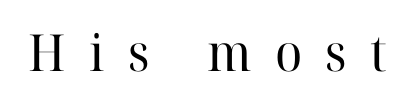
The image shows 51 px regular-weight serif type, upright; set unusually wide letter spacing (+0.46 em), not underlined; high stroke contrast and a medium x-height.
